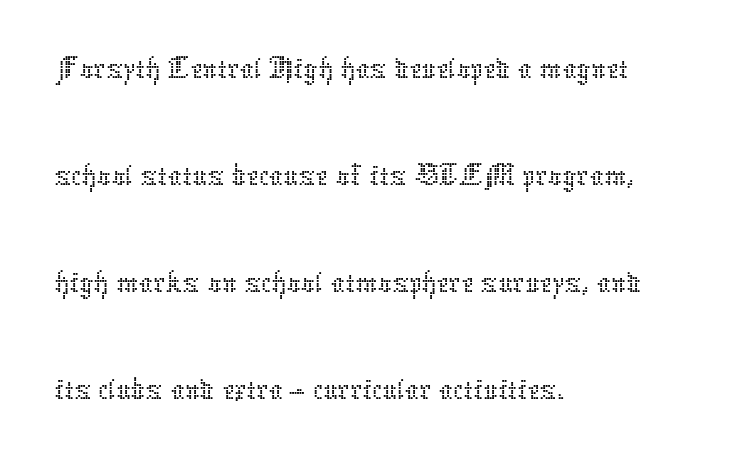
{"italic": "no", "bold": "no", "weight": "thin", "width": "normal", "stroke_contrast": "low", "x_height": "medium", "monospaced": "no", "underline": "no", "align": "left", "line_spacing": "normal", "line_spacing_ratio": 1.55, "letter_spacing": "normal", "letter_spacing_em": 0.0, "glyph_px": 69}
